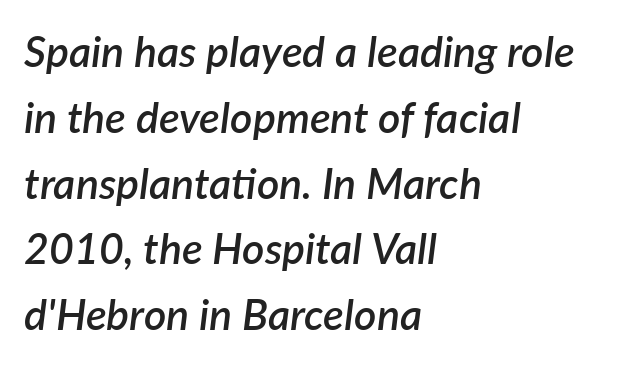
Q: Is the text bold? A: Semi-bold.
Q: Is the text italic (slanted)? A: Yes, it leans right by about 7 degrees.
Q: Is the text underlined? A: No.
Q: How is the paragraph aligned? A: Left-aligned.
Q: Is the spacing between letters normal or unusually wide? A: Normal.
Q: Is the spacing between lines tight, normal or loose? A: Normal.
Q: Width (condensed, normal, or wide)? A: Normal.
Q: Stroke contrast? A: Low.
Q: x-height? A: Medium.
Q: Monospaced? A: No.
